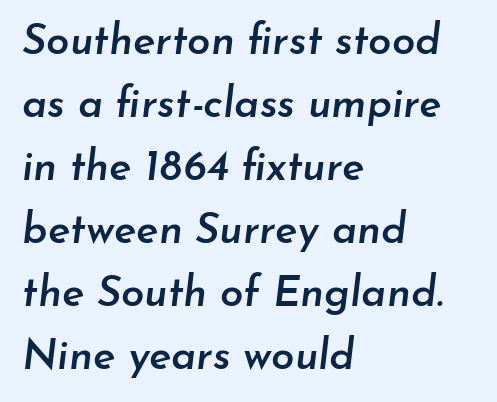
This sample uses an oblique cut, with every glyph tilted off the vertical. The foot of each line stays bare and open. This sample uses plain, unmodified letter spacing. These words are printed semibold, heavier than regular yet not bold. Spacing verdict: proportional, widths tailored to each character.
